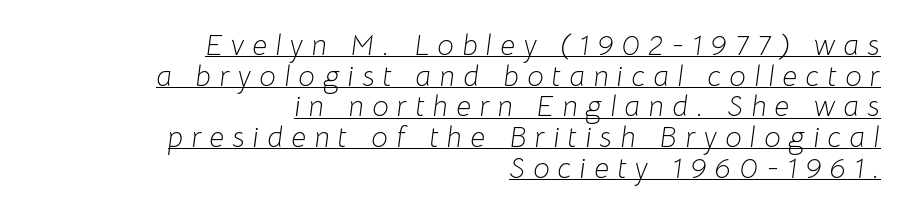
Q: Is the text bold? A: No.
Q: Is the text italic (slanted)? A: Yes, it leans right by about 8 degrees.
Q: Is the text underlined? A: Yes.
Q: How is the paragraph aligned? A: Right-aligned.
Q: Is the spacing between letters normal or unusually wide? A: Unusually wide.
Q: Is the spacing between lines tight, normal or loose? A: Tight.
Q: Width (condensed, normal, or wide)? A: Normal.
Q: Stroke contrast? A: Low.
Q: x-height? A: Medium.
Q: Monospaced? A: No.
